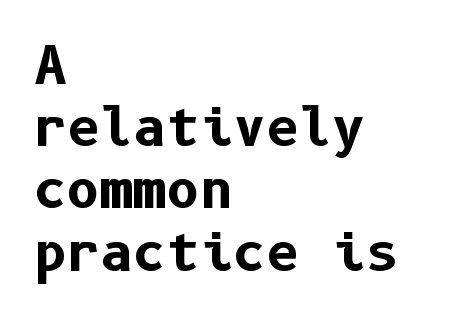
The image shows 51 px bold sans-serif type, upright; set left-aligned, line spacing 1.22x, normal letter spacing, not underlined; low stroke contrast and a medium x-height.
